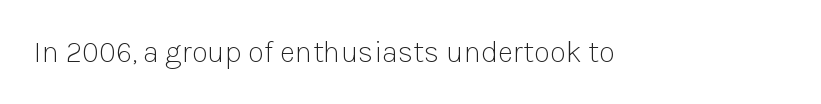
Q: Is the text bold? A: No.
Q: Is the text italic (slanted)? A: No, it is upright.
Q: Is the typeface a serif or a sans-serif typeface? A: Sans-serif.
Q: Is the text underlined? A: No.
Q: Is the spacing between letters normal or unusually wide? A: Normal.
Q: Width (condensed, normal, or wide)? A: Normal.
Q: Stroke contrast? A: Low.
Q: x-height? A: Medium.
Q: Monospaced? A: No.
